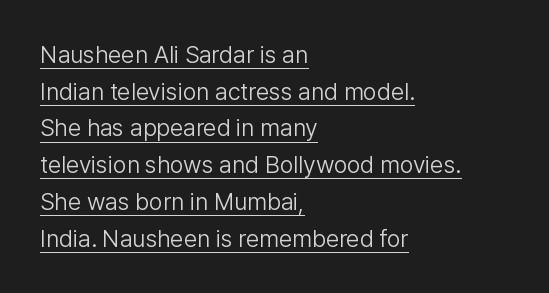
Somebody hit Ctrl+U on this one — the words are underlined. Characters remain perfectly vertical along every line. Reading down the block, your eye returns to a fixed left position each line. The letters sit at their default tracking, neither squeezed nor spread. Summary of vertical rhythm: regular, with standard interline spacing. Stroke mass is kept to a normal reading level or below.
